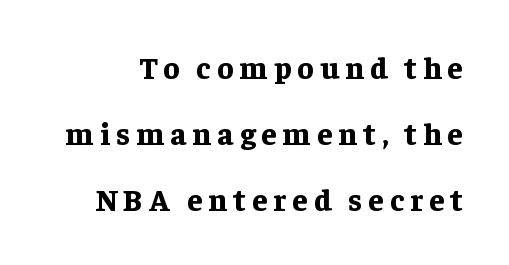
{"serif": "yes", "italic": "no", "bold": "yes", "weight": "bold", "width": "normal", "stroke_contrast": "low", "x_height": "medium", "monospaced": "no", "underline": "no", "line_spacing": "loose", "line_spacing_ratio": 2.13, "glyph_px": 31}
